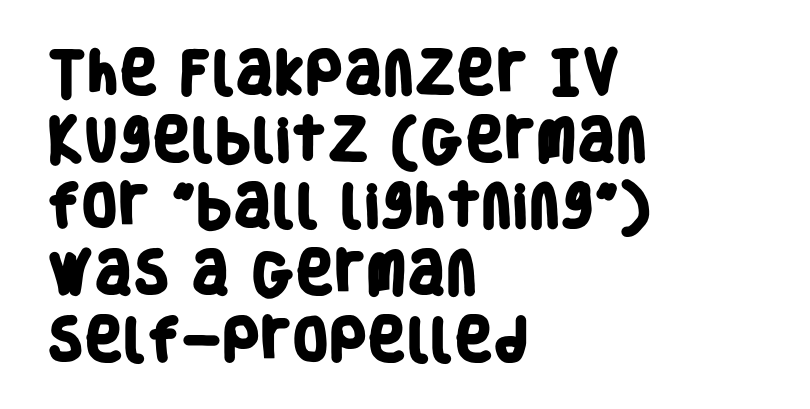
Compared with a centered layout, this one pins lines to the left instead. Nope, no serifs anywhere on these letters. Between one letter and the next there's only the usual sliver of space. On the weight axis this lands at bold, roughly 700.
